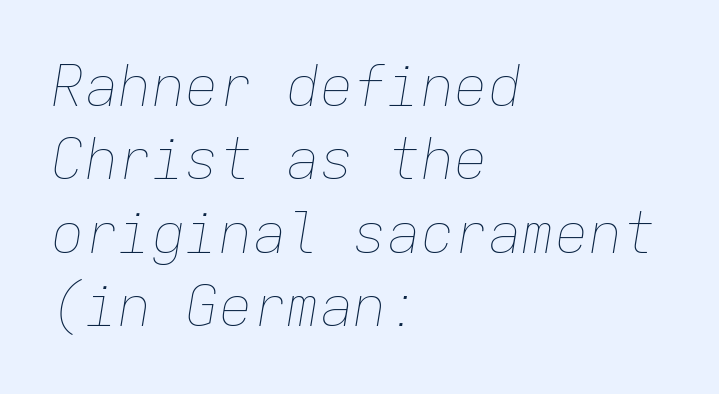
This is oblique type, the kind used for emphasis or titles. Think of a typewriter: that constant character pitch is what you see here. Notice how descenders clear the ascenders below comfortably — that's standard leading. The passage is arranged the way most books set body copy — flush left. Descenders are the only things crossing below the line. Stem width sits at or under what a default text font uses.
